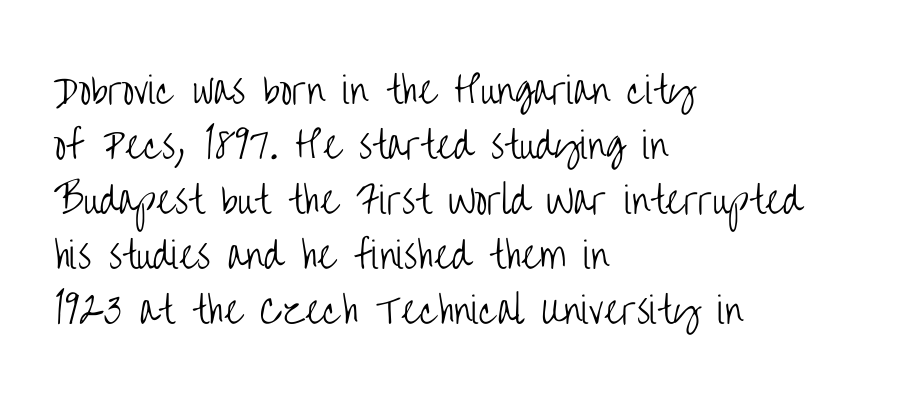
Is this a fixed-width face? No — the glyphs have proportional, varying widths. Is this a heavy cut? Hardly; it is regular or lighter. A normal amount of white space separates one row of letters from the next. Quick note: underline off.
